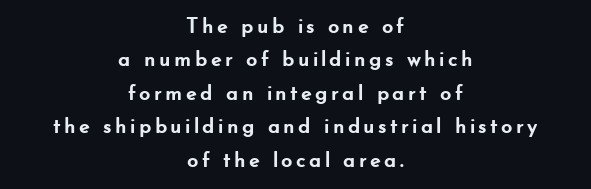
These lines were composed using upright roman letters. The glyphs are unaccompanied by any horizontal stroke below them. Horizontally, the lines are justified to the midpoint only. Compared with typical paragraphs, the rows here are spaced about the same. Chunky letters — that's bold for sure.
